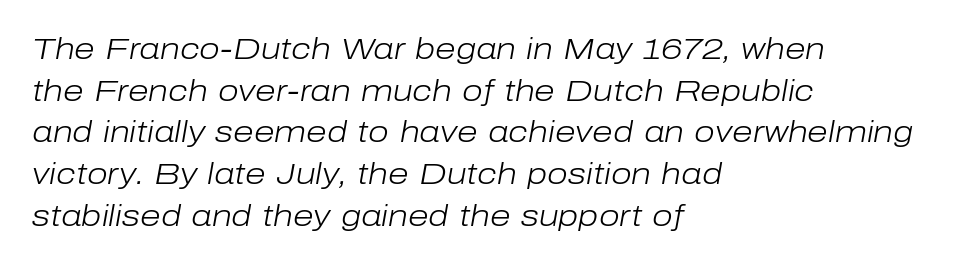
The image shows 30 px light type, italic (leaning right); set left-aligned, normal line spacing (1.39x), normal letter spacing, not underlined; low stroke contrast and a medium x-height.
